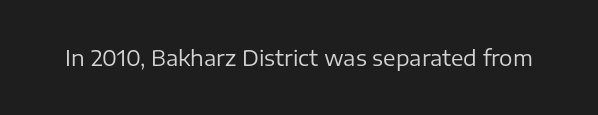
The passage shown is not underscored anywhere. The font's upright variant was chosen for this text. Stems here are at most as thick as an everyday book face. Observe the ordinary spacing: letters are neighbours, not strangers.
